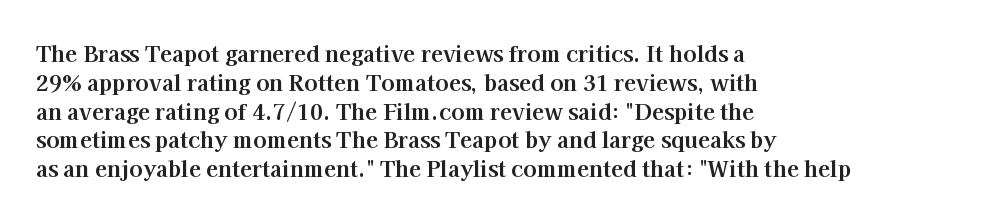
The image shows 22 px bold type, upright; set left-aligned, normal line spacing (1.31x), normal letter spacing, not underlined.
